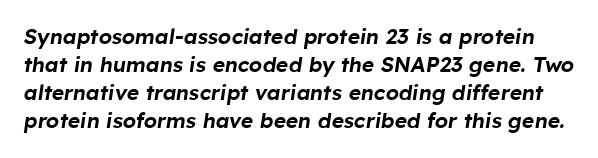
The image shows 21 px text type, italic (leaning right); set normal line spacing (1.34x), normal letter spacing, not underlined.
